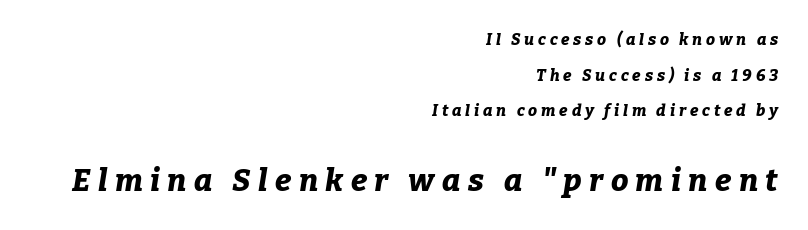
The image shows 31 px bold type, italic (leaning right); set right-aligned, loose line spacing (2.23x), unusually wide letter spacing (+0.24 em), not underlined; the second (bottom) block is 1.94x larger; low stroke contrast and a medium x-height.
